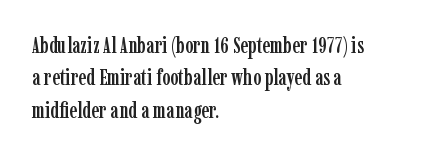
Bare-footed words on every line. The space between consecutive lines is moderate. Caption: standard tracking, unaltered. The lettering holds an erect, upright posture throughout. The text block is weighted toward the left margin, trailing off unevenly rightward.
